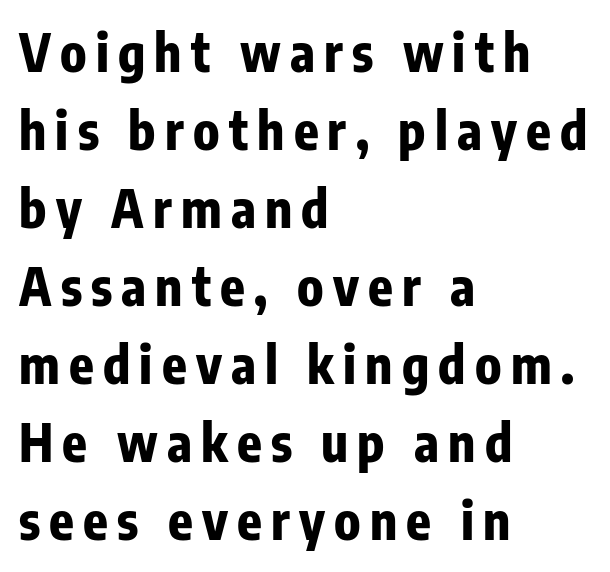
Q: Is the text bold? A: Yes.
Q: Is the text italic (slanted)? A: No, it is upright.
Q: Is the typeface a serif or a sans-serif typeface? A: Sans-serif.
Q: Is the text underlined? A: No.
Q: How is the paragraph aligned? A: Left-aligned.
Q: Is the spacing between lines tight, normal or loose? A: Normal.
Q: Width (condensed, normal, or wide)? A: Condensed.
Q: Stroke contrast? A: Low.
Q: x-height? A: Medium.
Q: Monospaced? A: No.
